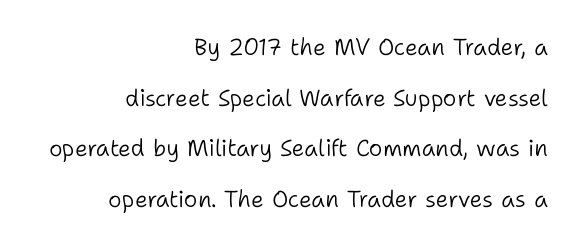
Q: Is the text bold? A: No.
Q: Is the text italic (slanted)? A: No, it is upright.
Q: Is the text underlined? A: No.
Q: How is the paragraph aligned? A: Right-aligned.
Q: Is the spacing between letters normal or unusually wide? A: Normal.
Q: Is the spacing between lines tight, normal or loose? A: Loose.
